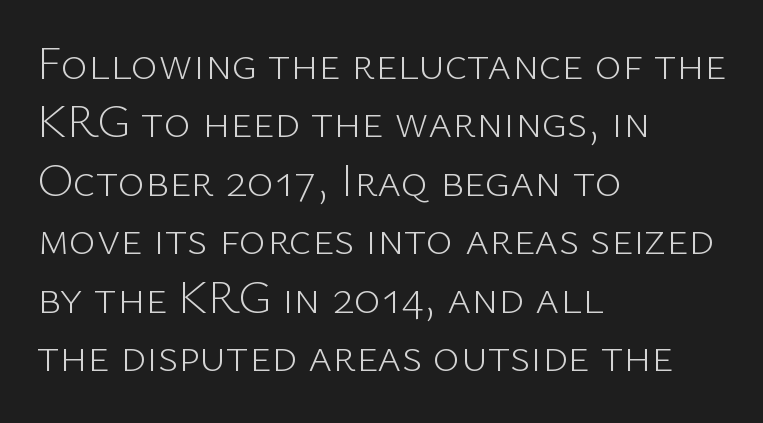
Q: Is the text bold? A: No.
Q: Is the text italic (slanted)? A: No, it is upright.
Q: Is the typeface a serif or a sans-serif typeface? A: Sans-serif.
Q: Is the text underlined? A: No.
Q: How is the paragraph aligned? A: Left-aligned.
Q: Is the spacing between letters normal or unusually wide? A: Normal.
Q: Is the spacing between lines tight, normal or loose? A: Normal.
Q: Width (condensed, normal, or wide)? A: Normal.
Q: Stroke contrast? A: Low.
Q: x-height? A: Medium.
Q: Monospaced? A: No.
